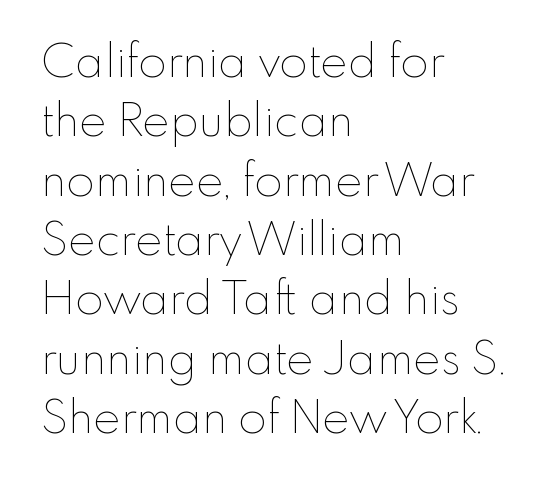
Q: Is the text bold? A: No.
Q: Is the text italic (slanted)? A: No, it is upright.
Q: Is the text underlined? A: No.
Q: How is the paragraph aligned? A: Left-aligned.
Q: Is the spacing between letters normal or unusually wide? A: Normal.
Q: Is the spacing between lines tight, normal or loose? A: Normal.
Q: Width (condensed, normal, or wide)? A: Normal.
Q: Stroke contrast? A: Low.
Q: x-height? A: Small.
Q: Monospaced? A: No.
